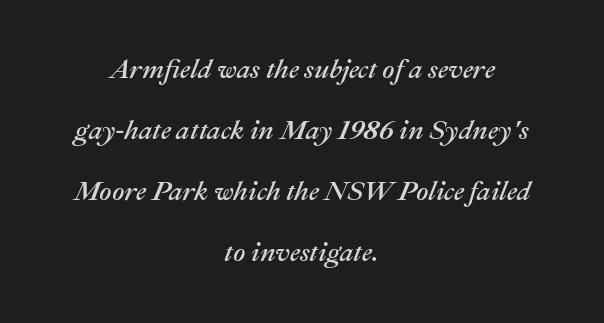
The image shows 27 px text type, italic (leaning right); set centered, loose line spacing (2.26x), normal letter spacing, not underlined.
